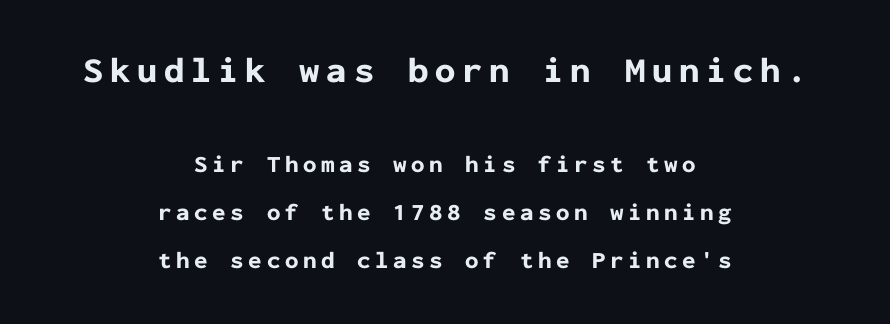
Q: Is the text bold? A: Yes.
Q: Is the text italic (slanted)? A: No, it is upright.
Q: Is the typeface a serif or a sans-serif typeface? A: Sans-serif.
Q: Is the text underlined? A: No.
Q: How is the paragraph aligned? A: Centered.
Q: Is the spacing between lines tight, normal or loose? A: Loose.
Q: Which block of text is set in a larger size, the first (top) or the second (bottom)? A: The first (top) one.
Q: Width (condensed, normal, or wide)? A: Normal.
Q: Stroke contrast? A: Low.
Q: x-height? A: Medium.
Q: Monospaced? A: Yes.
